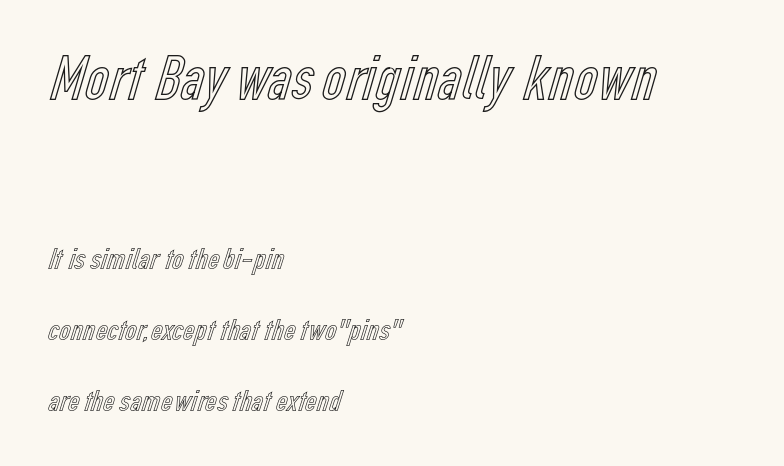
The designer gave the opening block more size than the closing block. In terms of leading, this rendering errs on the spacious side. Honestly, the letter spacing is just normal — you wouldn't notice it. These lines are set flush left with a ragged right edge. Quick note: underline off.
